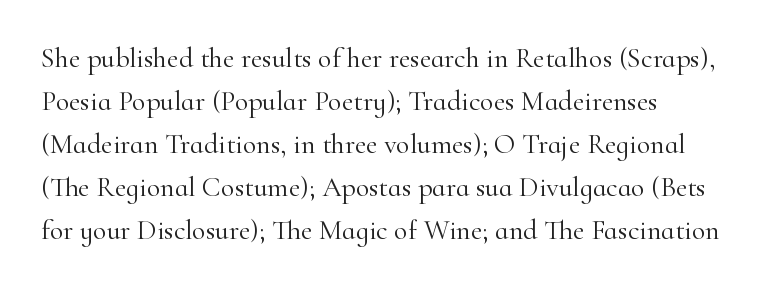
The image shows 28 px light serif type, upright; set normal line spacing (1.54x), normal letter spacing, not underlined; high stroke contrast and a small x-height.
